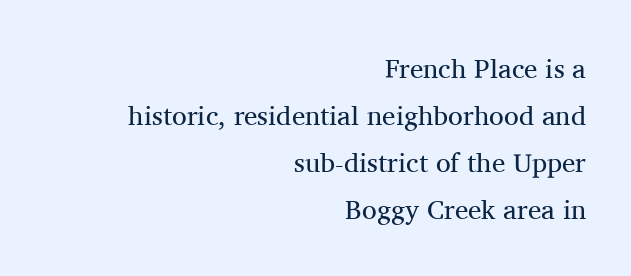
Q: Is the text bold? A: No.
Q: Is the text italic (slanted)? A: No, it is upright.
Q: Is the text underlined? A: No.
Q: How is the paragraph aligned? A: Right-aligned.
Q: Is the spacing between letters normal or unusually wide? A: Normal.
